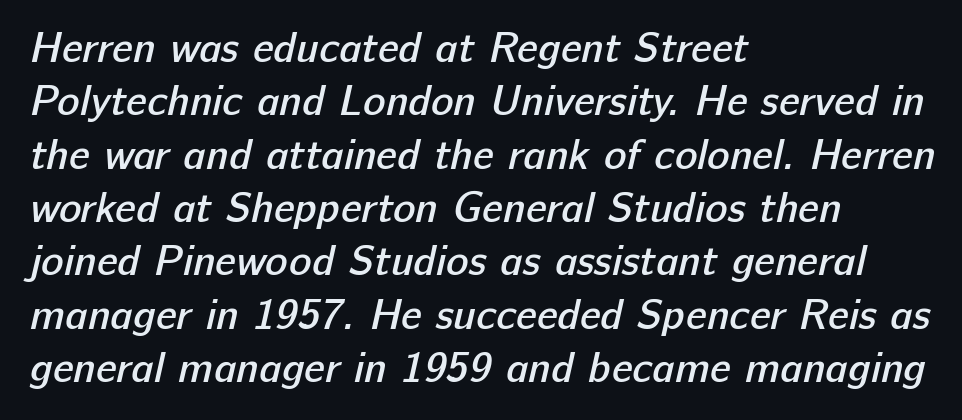
Typographically, this falls in the sans-serif category. A fair bit of extra ink — the face is semibold, not bold. All the whitespace from short lines collects on the right. Anything drawn beneath the words? Only blank space.
